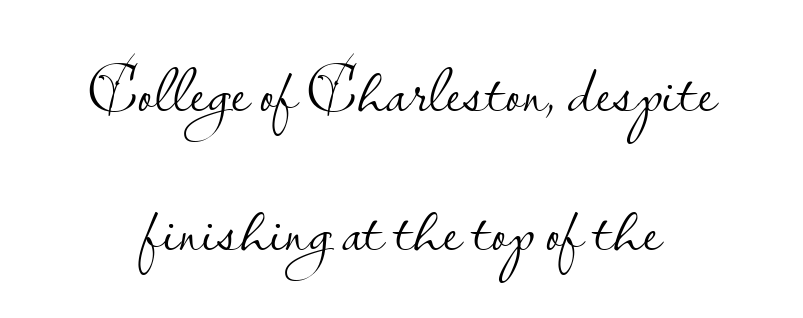
The image shows 70 px light sans-serif type; set loose line spacing (1.99x), normal letter spacing, not underlined; low stroke contrast and a small x-height.
